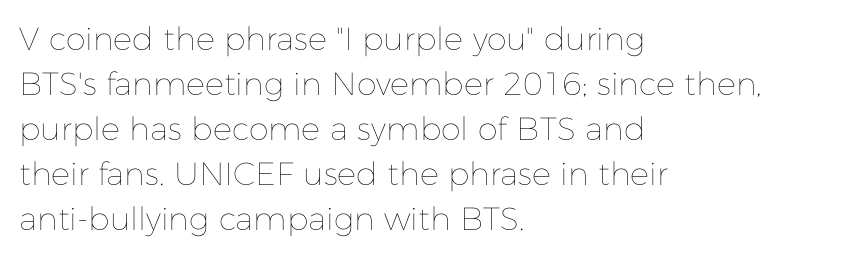
{"italic": "no", "bold": "no", "weight": "thin", "width": "normal", "stroke_contrast": "low", "x_height": "medium", "monospaced": "no", "underline": "no", "align": "left", "line_spacing": "normal", "line_spacing_ratio": 1.41, "letter_spacing": "normal", "letter_spacing_em": 0.0, "glyph_px": 32}
